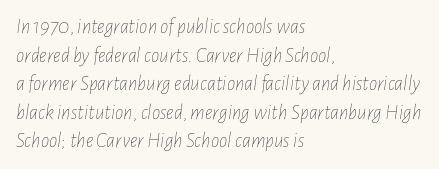
{"italic": "yes", "lean": "right", "slant_degrees": 7, "bold": "no", "underline": "no", "align": "left", "line_spacing": "normal", "line_spacing_ratio": 1.36, "letter_spacing": "normal", "letter_spacing_em": 0.0, "glyph_px": 21}
